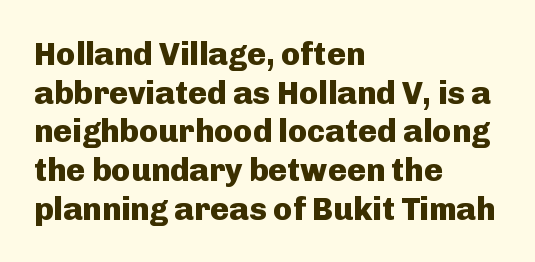
The image shows 32 px heavy sans-serif type, upright; set left-aligned, line spacing 1.21x, normal letter spacing, not underlined; low stroke contrast and a medium x-height.
